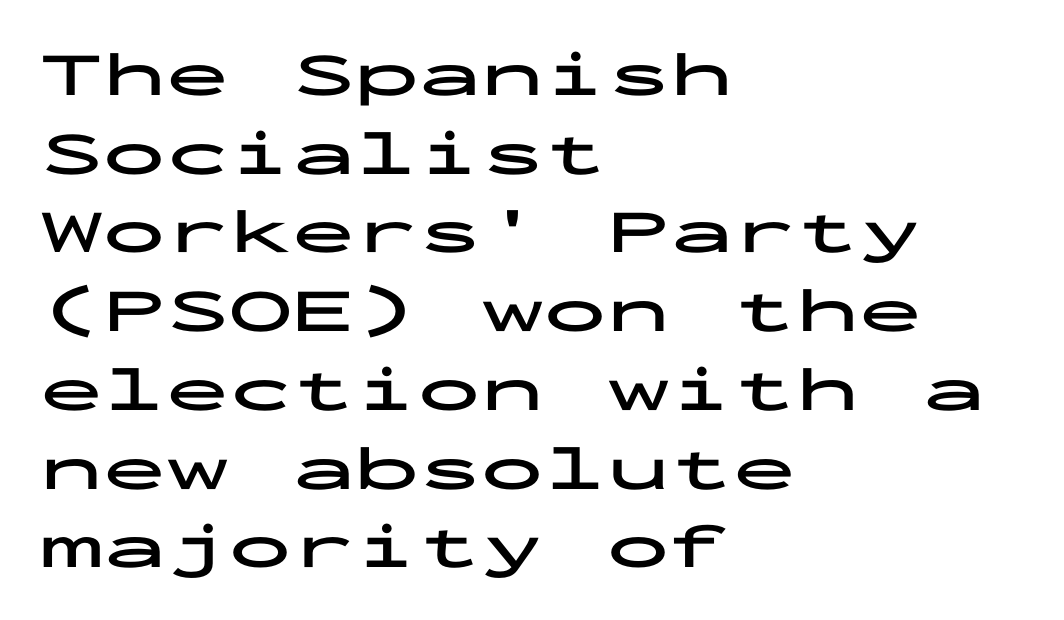
A typesetter would mark this as roman, not italic. Does extra space separate the letters? No, they use regular spacing. Quick note: underline off. Caption: multi-line text, flush left, ragged right.
